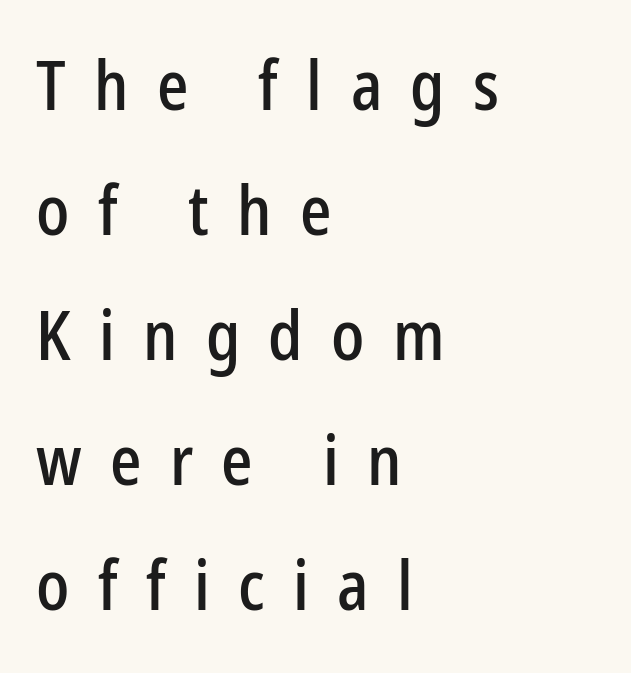
Do the letters lean? They stand straight. Do the characters align in a grid? No, the font is proportional. The designer went with a sans here, leaving each stem footless. Layout note: lines flush left. The tracking jumps out immediately: characters are airy and widely separated. Check under the words: just untouched page.
